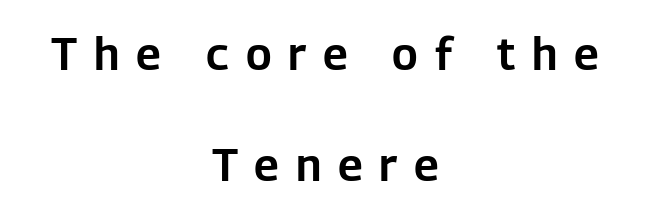
{"serif": "no", "italic": "no", "width": "normal", "stroke_contrast": "low", "x_height": "medium", "monospaced": "no", "underline": "no", "align": "center", "line_spacing": "loose", "line_spacing_ratio": 2.46, "letter_spacing": "wide", "letter_spacing_em": 0.37, "glyph_px": 45}
